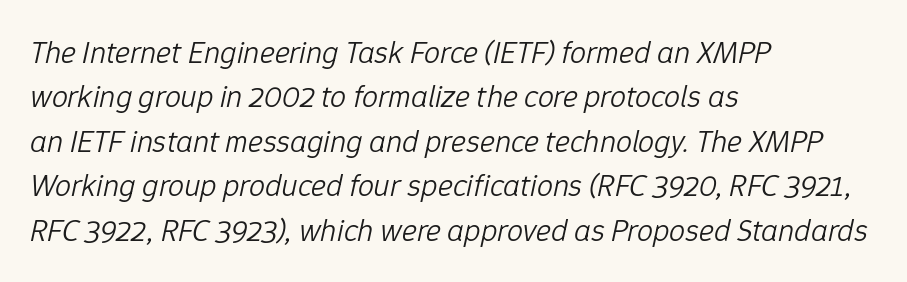
{"italic": "yes", "lean": "right", "slant_degrees": 12, "bold": "no", "weight": "light", "width": "normal", "stroke_contrast": "low", "x_height": "medium", "monospaced": "no", "underline": "no", "align": "left", "line_spacing": "normal", "line_spacing_ratio": 1.39, "letter_spacing": "normal", "letter_spacing_em": 0.0, "glyph_px": 32}
